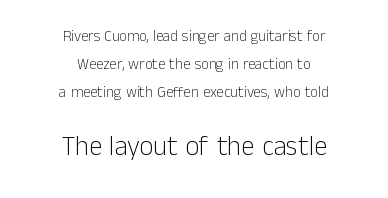
The image shows 27 px text type, upright; set centered, line spacing 1.86x, normal letter spacing, not underlined; the second (bottom) block is 1.8x larger.
